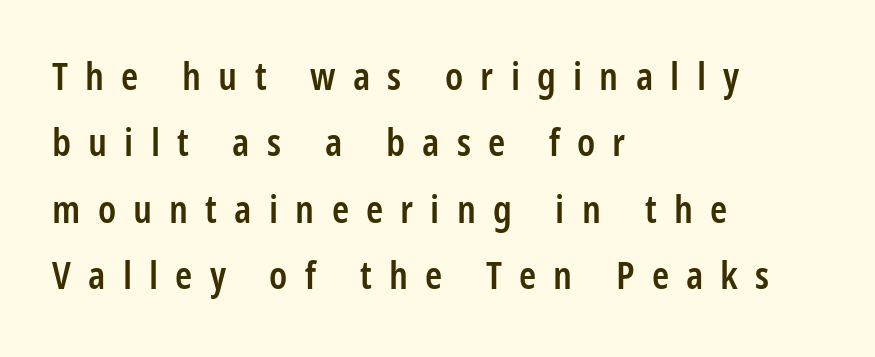
{"serif": "no", "italic": "no", "bold": "semi", "weight": "semibold", "width": "condensed", "stroke_contrast": "low", "x_height": "large", "monospaced": "no", "underline": "no", "align": "left", "line_spacing": "normal", "line_spacing_ratio": 1.7, "letter_spacing": "wide", "letter_spacing_em": 0.44, "glyph_px": 39}
